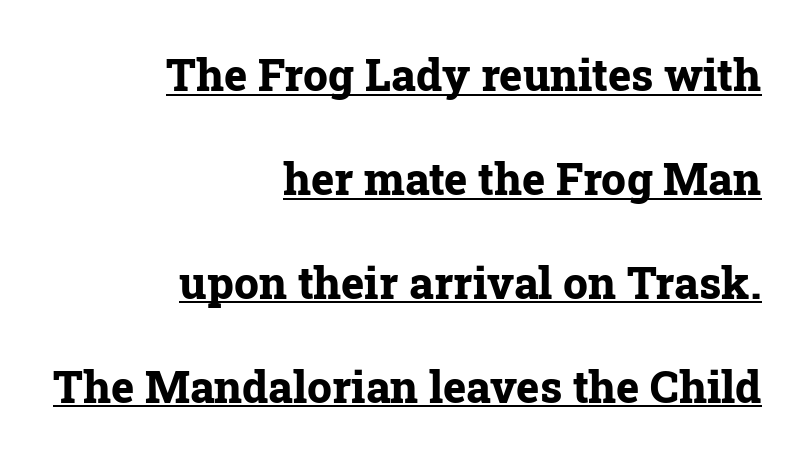
The image shows 44 px bold serif type, upright; set right-aligned, loose line spacing (2.36x), normal letter spacing, underlined; low stroke contrast and a medium x-height.
